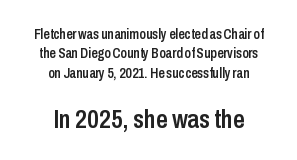
These lines are centered, leaving both edges ragged. Size hierarchy here favors the trailing block over the leading one. There is no visible air inserted between adjacent glyphs. Posture: straight, roman, zero tilt.
